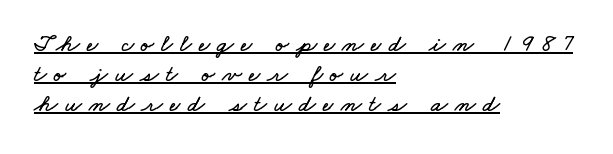
Letter spacing: wide. The compositor pushed each line to the left boundary. Each new line begins a customary step beneath the previous one. Compared with undecorated copy, this sample adds a rule below the words.
